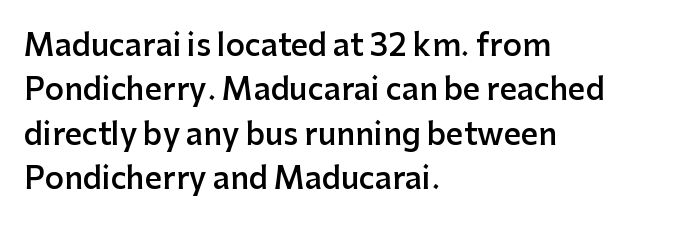
The image shows 30 px semibold sans-serif type, upright; set left-aligned, normal line spacing (1.48x), normal letter spacing, not underlined; low stroke contrast and a medium x-height.
